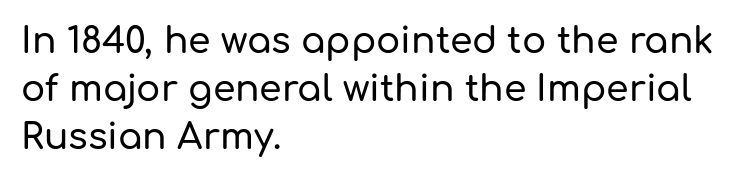
{"serif": "no", "italic": "no", "width": "normal", "stroke_contrast": "low", "x_height": "medium", "monospaced": "no", "underline": "no", "align": "left", "line_spacing": "normal", "line_spacing_ratio": 1.33, "letter_spacing": "normal", "letter_spacing_em": 0.0, "glyph_px": 36}
